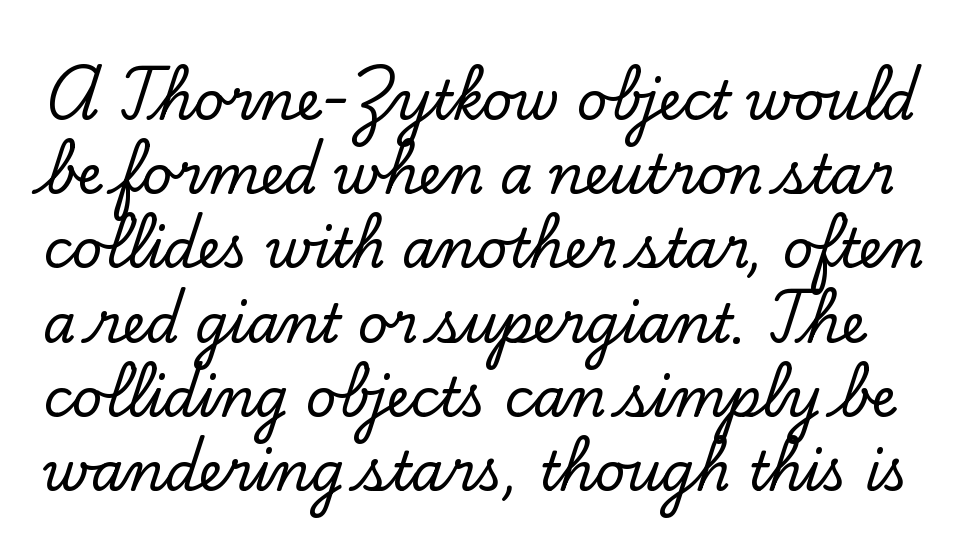
Q: Is the text italic (slanted)? A: Yes.
Q: Is the typeface a serif or a sans-serif typeface? A: Serif.
Q: Is the text underlined? A: No.
Q: Is the spacing between letters normal or unusually wide? A: Normal.
Q: Is the spacing between lines tight, normal or loose? A: Normal.
Q: Width (condensed, normal, or wide)? A: Normal.
Q: Stroke contrast? A: Low.
Q: x-height? A: Small.
Q: Monospaced? A: No.
